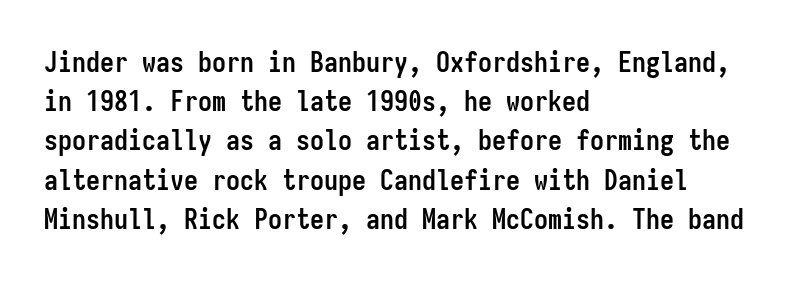
The image shows 28 px semibold, condensed sans-serif type, upright, monospaced; set left-aligned, normal line spacing (1.4x), normal letter spacing, not underlined; low stroke contrast and a medium x-height.
